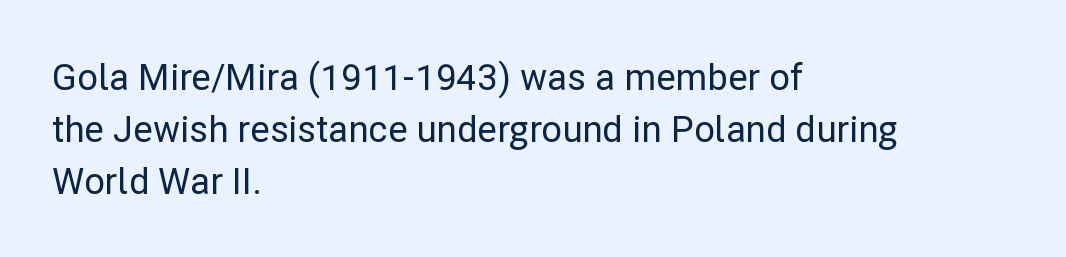
The image shows 36 px sans-serif type, upright; set left-aligned, normal line spacing (1.45x), normal letter spacing, not underlined; low stroke contrast and a medium x-height.
